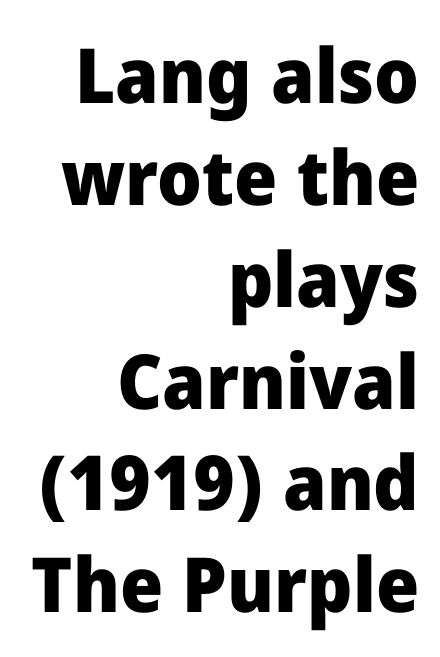
The image shows 76 px heavy sans-serif type, upright; set right-aligned, normal line spacing (1.34x), normal letter spacing, not underlined; low stroke contrast and a medium x-height.
